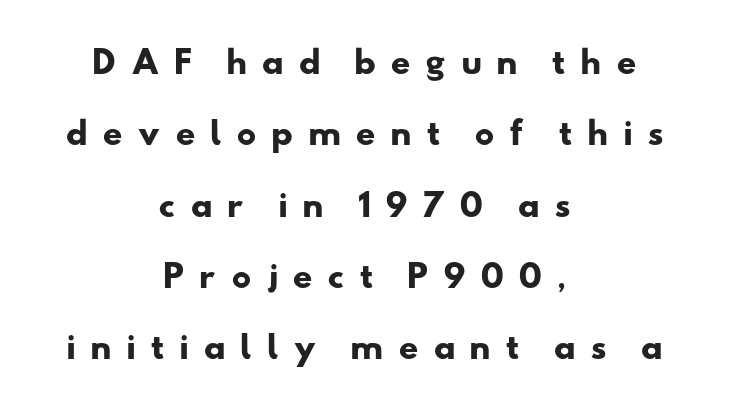
Is the type bold? Yes — the strokes are clearly thick and heavy. Only glyphs here, with clear space below each row. The face used here is rendered with a markedly widened letterfit. Short and long lines alike share a common midpoint. Students, observe: this is what heavily led, spacious text looks like.
